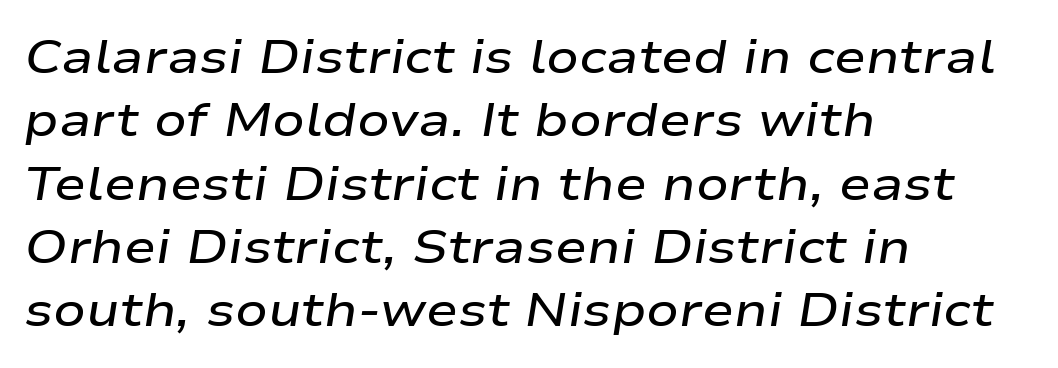
{"italic": "yes", "lean": "right", "slant_degrees": 9, "bold": "semi", "weight": "semibold", "width": "wide", "stroke_contrast": "low", "x_height": "medium", "monospaced": "no", "underline": "no", "align": "left", "line_spacing": "normal", "line_spacing_ratio": 1.32, "letter_spacing": "normal", "letter_spacing_em": 0.0, "glyph_px": 48}
